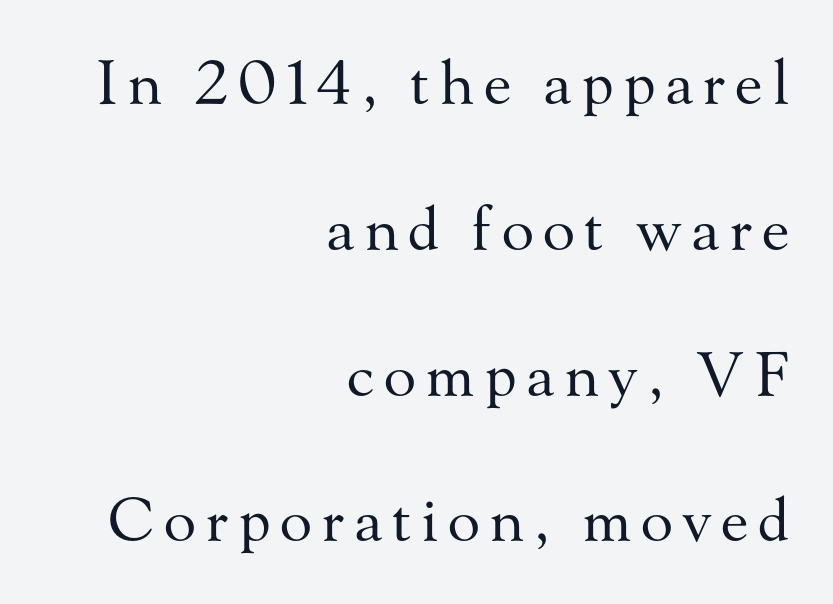
Q: Is the text bold? A: No.
Q: Is the text italic (slanted)? A: No, it is upright.
Q: Is the typeface a serif or a sans-serif typeface? A: Serif.
Q: Is the text underlined? A: No.
Q: How is the paragraph aligned? A: Right-aligned.
Q: Is the spacing between lines tight, normal or loose? A: Loose.
Q: Width (condensed, normal, or wide)? A: Normal.
Q: Stroke contrast? A: Medium.
Q: x-height? A: Small.
Q: Monospaced? A: No.
